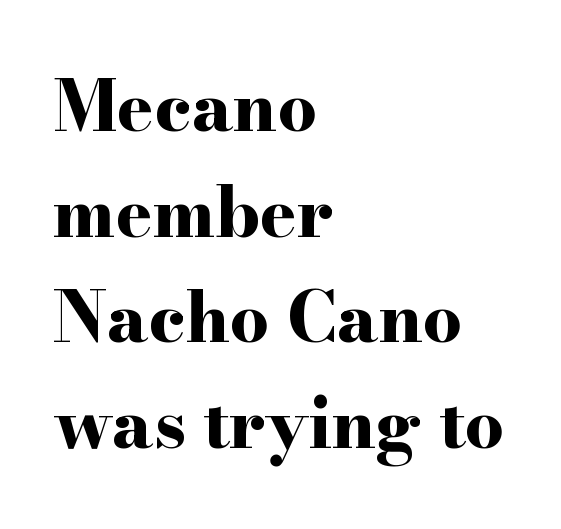
The image shows 69 px bold, wide serif type, upright; set left-aligned, normal line spacing (1.53x), normal letter spacing, not underlined; high stroke contrast and a small x-height.
